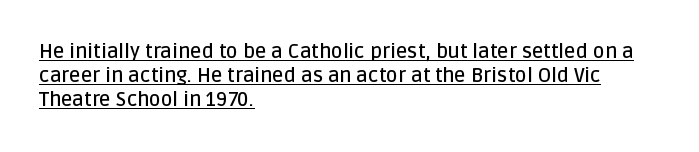
{"italic": "no", "bold": "semi", "underline": "yes", "align": "left", "line_spacing_ratio": 1.21, "letter_spacing": "normal", "letter_spacing_em": 0.0, "glyph_px": 20}
